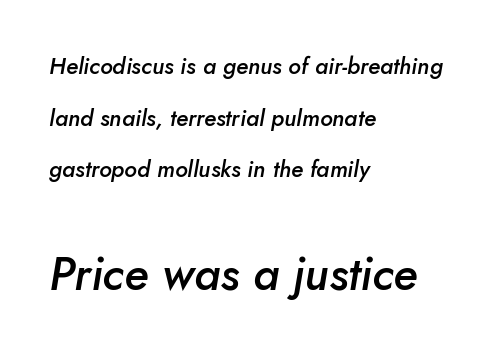
Q: Is the text bold? A: Semi-bold.
Q: Is the text italic (slanted)? A: Yes, it leans right by about 10 degrees.
Q: Is the text underlined? A: No.
Q: How is the paragraph aligned? A: Left-aligned.
Q: Is the spacing between letters normal or unusually wide? A: Normal.
Q: Is the spacing between lines tight, normal or loose? A: Loose.
Q: Which block of text is set in a larger size, the first (top) or the second (bottom)? A: The second (bottom) one.
Q: Width (condensed, normal, or wide)? A: Normal.
Q: Stroke contrast? A: Low.
Q: x-height? A: Small.
Q: Monospaced? A: No.
